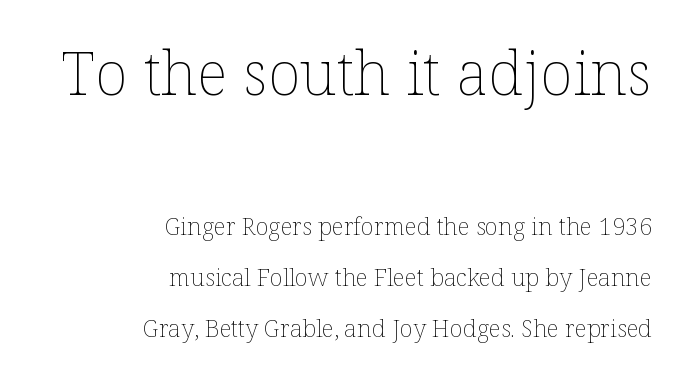
The image shows 61 px thin type, upright; set right-aligned, loose line spacing (2.13x), normal letter spacing, not underlined; the first (top) block is 2.54x larger; low stroke contrast and a medium x-height.
